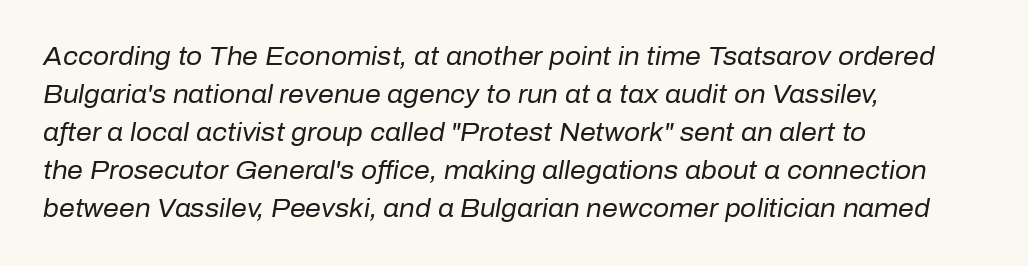
Q: Is the text bold? A: No.
Q: Is the text italic (slanted)? A: Yes, it leans right by about 10 degrees.
Q: Is the text underlined? A: No.
Q: How is the paragraph aligned? A: Left-aligned.
Q: Is the spacing between letters normal or unusually wide? A: Normal.
Q: Is the spacing between lines tight, normal or loose? A: Normal.
